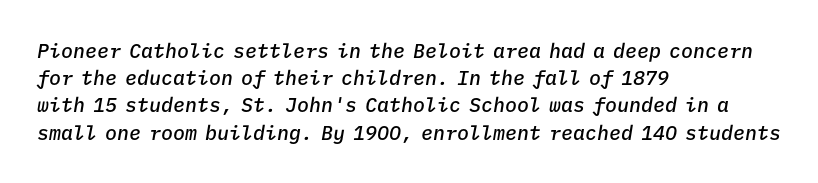
Horizontal alignment here is leftward, the default for most running prose. Underline: absent. The letters are slanted; this is an italic face. Is the letter spacing exaggerated? No — it looks like the ordinary default. I'd describe the lettering as semibold — firm but not a full bold. The rendering uses a moderate line-height, typical for paragraphs.
